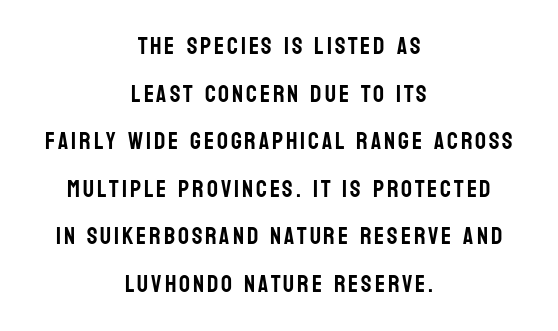
Q: Is the text italic (slanted)? A: No, it is upright.
Q: Is the text underlined? A: No.
Q: How is the paragraph aligned? A: Centered.
Q: Is the spacing between lines tight, normal or loose? A: Loose.
